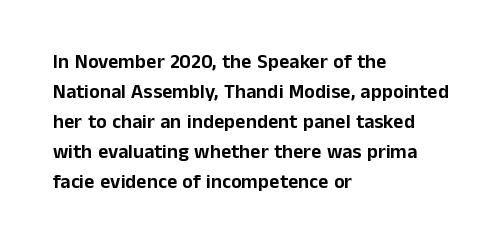
{"italic": "no", "underline": "no", "align": "left", "line_spacing": "normal", "line_spacing_ratio": 1.5, "letter_spacing": "normal", "letter_spacing_em": 0.0, "glyph_px": 20}
